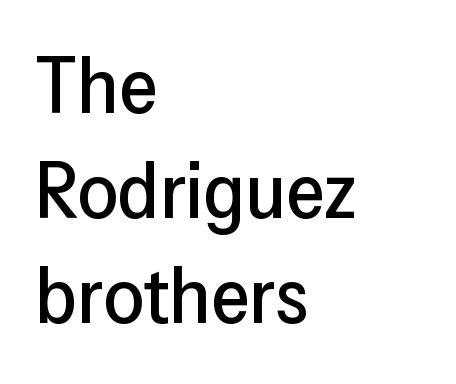
Q: Is the text italic (slanted)? A: No, it is upright.
Q: Is the typeface a serif or a sans-serif typeface? A: Sans-serif.
Q: Is the text underlined? A: No.
Q: How is the paragraph aligned? A: Left-aligned.
Q: Is the spacing between letters normal or unusually wide? A: Normal.
Q: Is the spacing between lines tight, normal or loose? A: Normal.
Q: Width (condensed, normal, or wide)? A: Normal.
Q: Stroke contrast? A: Low.
Q: x-height? A: Medium.
Q: Monospaced? A: No.
